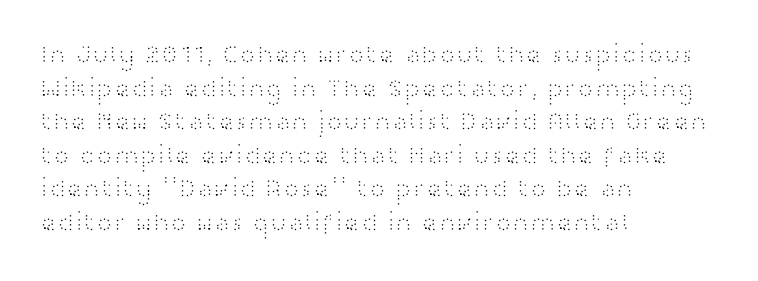
Interline gaps are of average width in this sample. In terms of posture, this sample is upright. Teacher's note: observe the even left margin — that is flush-left alignment. The cut favours lightness, reaching ordinary text weight at its darkest.
